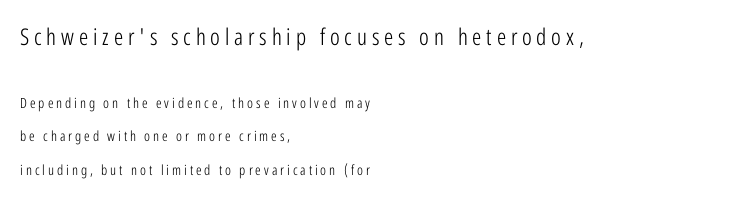
Compared with a typical body face, this is equally light or lighter still. Each new line begins a long way beneath the previous one. Words appear elongated and porous because spacing is wide. The glyphs are unaccompanied by any horizontal stroke below them. Posture: upright roman.
